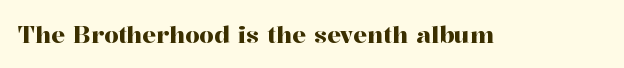
Q: Is the text italic (slanted)? A: No, it is upright.
Q: Is the text underlined? A: No.
Q: Is the spacing between letters normal or unusually wide? A: Normal.
